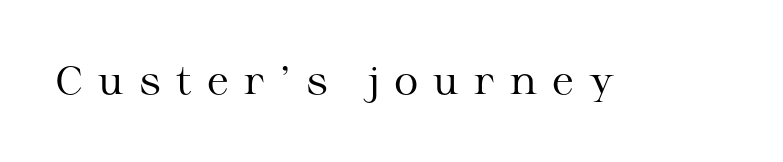
{"serif": "yes", "italic": "no", "bold": "no", "weight": "regular", "width": "wide", "stroke_contrast": "medium", "x_height": "medium", "monospaced": "no", "underline": "no", "letter_spacing": "wide", "letter_spacing_em": 0.4, "glyph_px": 38}
